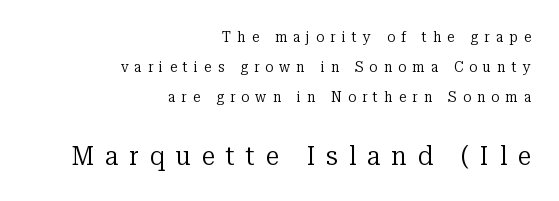
The image shows 27 px text type, upright; set right-aligned, loose line spacing (1.99x), unusually wide letter spacing (+0.41 em), not underlined; the second (bottom) block is 1.8x larger.
